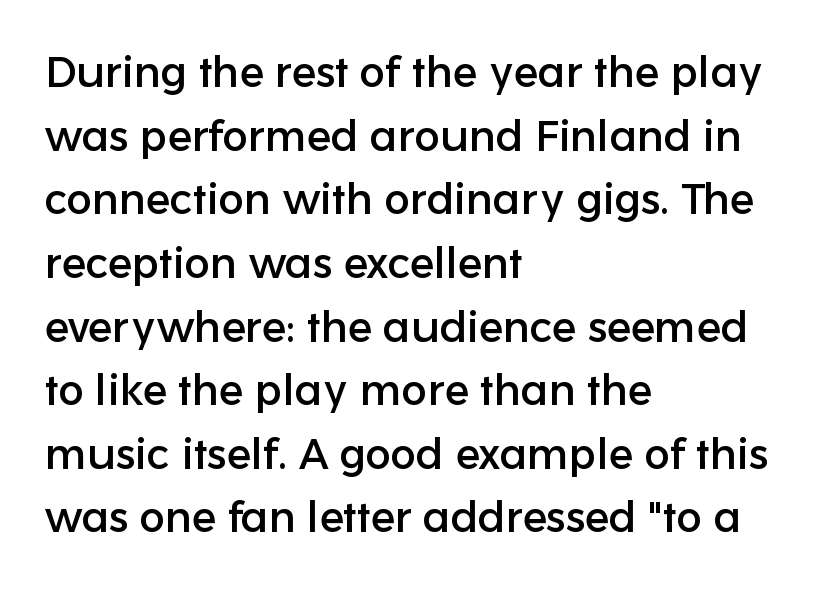
Q: Is the text italic (slanted)? A: No, it is upright.
Q: Is the typeface a serif or a sans-serif typeface? A: Sans-serif.
Q: Is the text underlined? A: No.
Q: How is the paragraph aligned? A: Left-aligned.
Q: Is the spacing between letters normal or unusually wide? A: Normal.
Q: Is the spacing between lines tight, normal or loose? A: Normal.
Q: Width (condensed, normal, or wide)? A: Normal.
Q: Stroke contrast? A: Low.
Q: x-height? A: Medium.
Q: Monospaced? A: No.
